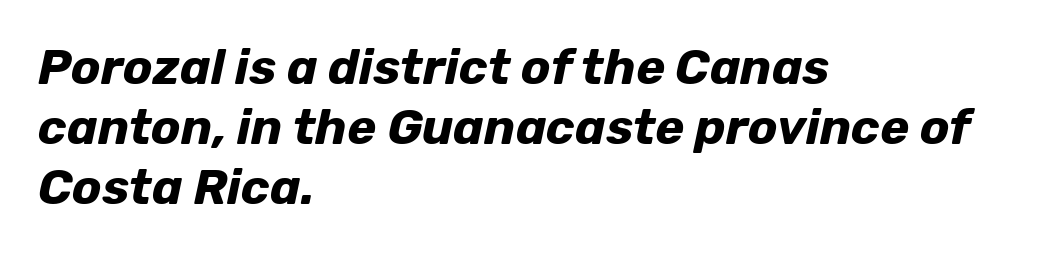
The letters sit at their default tracking, neither squeezed nor spread. Every character sits at an angle, as italics do. Caption: multi-line text, flush left, ragged right. Emphasis by weight is at full strength: bold.
